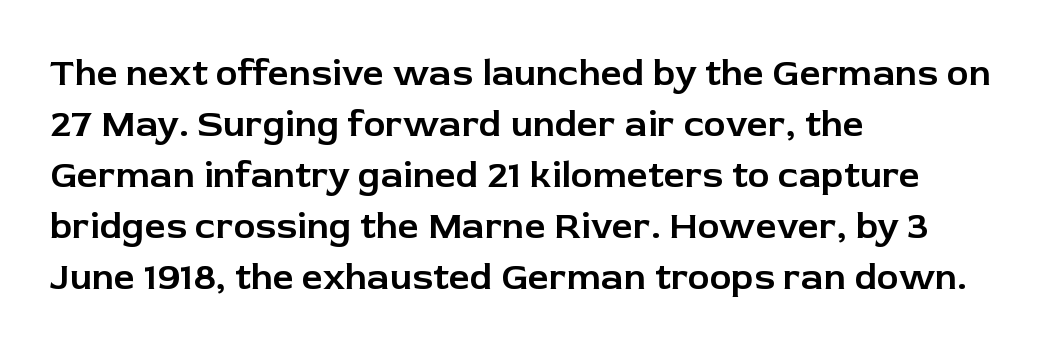
The image shows 37 px sans-serif type, upright; set left-aligned, normal line spacing (1.38x), normal letter spacing, not underlined; low stroke contrast and a medium x-height.
